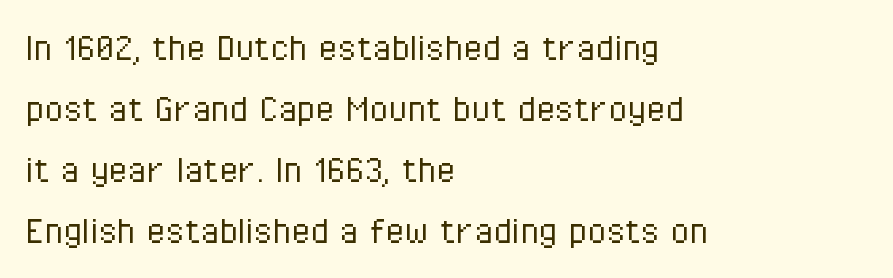
The image shows 43 px light, condensed sans-serif type, upright; set left-aligned, normal line spacing (1.42x), normal letter spacing, not underlined; low stroke contrast and a medium x-height.
